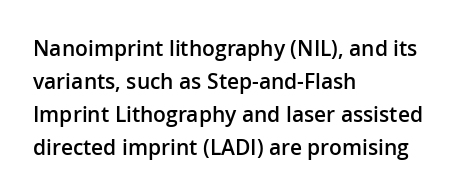
You could call the tracking neutral — neither tight nor loose. Which margin do the lines hug? The left one — the right edge is uneven. Regarding leading, the lines here are spaced in the standard way. Does the weight exceed regular? Yes, but only to semibold. The glyphs are unaccompanied by any horizontal stroke below them.
